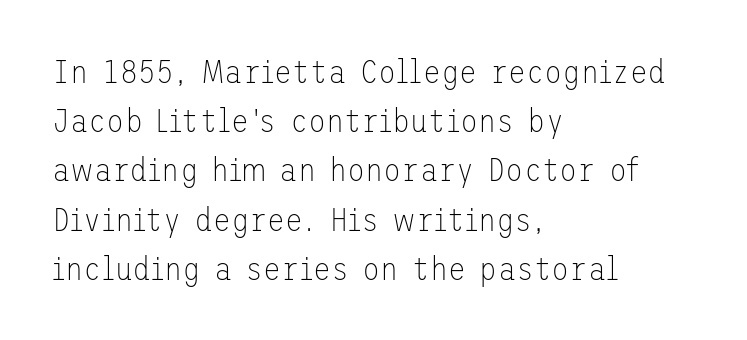
The image shows 33 px thin sans-serif type, upright; set left-aligned, normal line spacing (1.49x), normal letter spacing, not underlined; low stroke contrast and a medium x-height.
